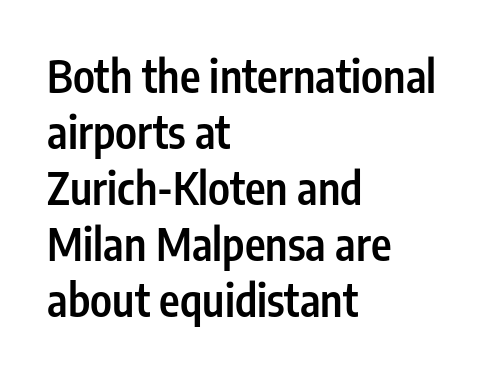
Q: Is the text bold? A: Semi-bold.
Q: Is the text italic (slanted)? A: No, it is upright.
Q: Is the typeface a serif or a sans-serif typeface? A: Sans-serif.
Q: Is the text underlined? A: No.
Q: How is the paragraph aligned? A: Left-aligned.
Q: Is the spacing between letters normal or unusually wide? A: Normal.
Q: Is the spacing between lines tight, normal or loose? A: Normal.
Q: Width (condensed, normal, or wide)? A: Condensed.
Q: Stroke contrast? A: Low.
Q: x-height? A: Medium.
Q: Monospaced? A: No.
